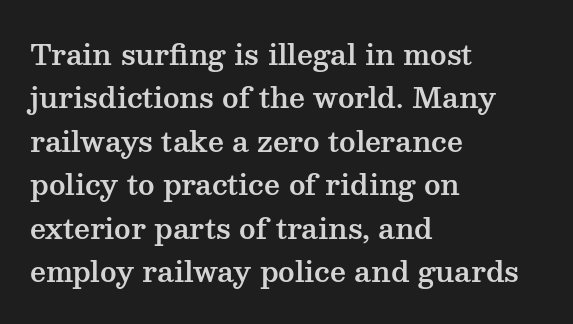
Left-aligned paragraph, ragged on the right. Letters rest on an invisible, unmarked baseline. Old-style or modern, the face here clearly has serifs. Each word holds together tightly as a unit, with standard inter-letter gaps. Do the characters align in a grid? No, the font is proportional.
